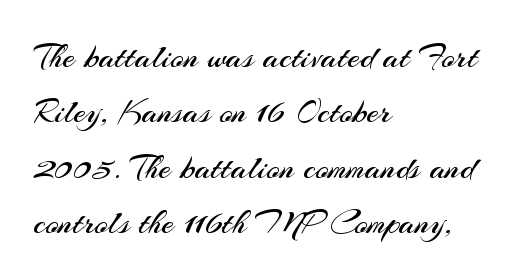
Vertical spacing — default. Examine the stroke ends and you'll find no serifs. This rendering features lettering with no underline. The strokes are not fattened; the text isn't bold. Inter-character spacing is left at the font's built-in metrics.
